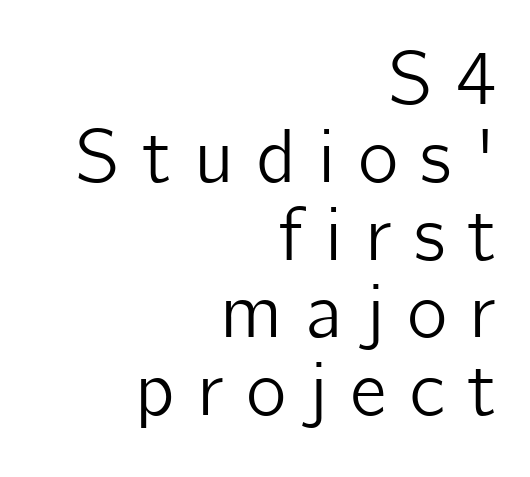
Q: Is the text italic (slanted)? A: No, it is upright.
Q: Is the typeface a serif or a sans-serif typeface? A: Sans-serif.
Q: Is the text underlined? A: No.
Q: How is the paragraph aligned? A: Right-aligned.
Q: Is the spacing between letters normal or unusually wide? A: Unusually wide.
Q: Is the spacing between lines tight, normal or loose? A: Tight.
Q: Width (condensed, normal, or wide)? A: Normal.
Q: Stroke contrast? A: Low.
Q: x-height? A: Medium.
Q: Monospaced? A: No.
